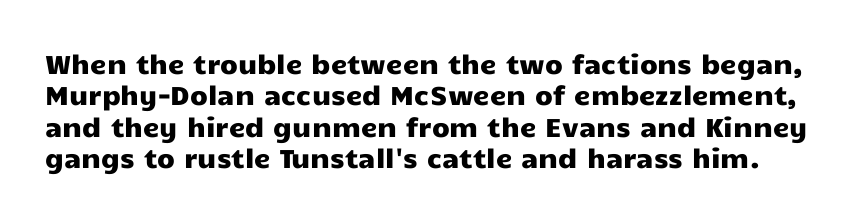
Posture: vertical. Compared with typical body copy, the letter spacing here is the same. Plain, unruled lines of type.
